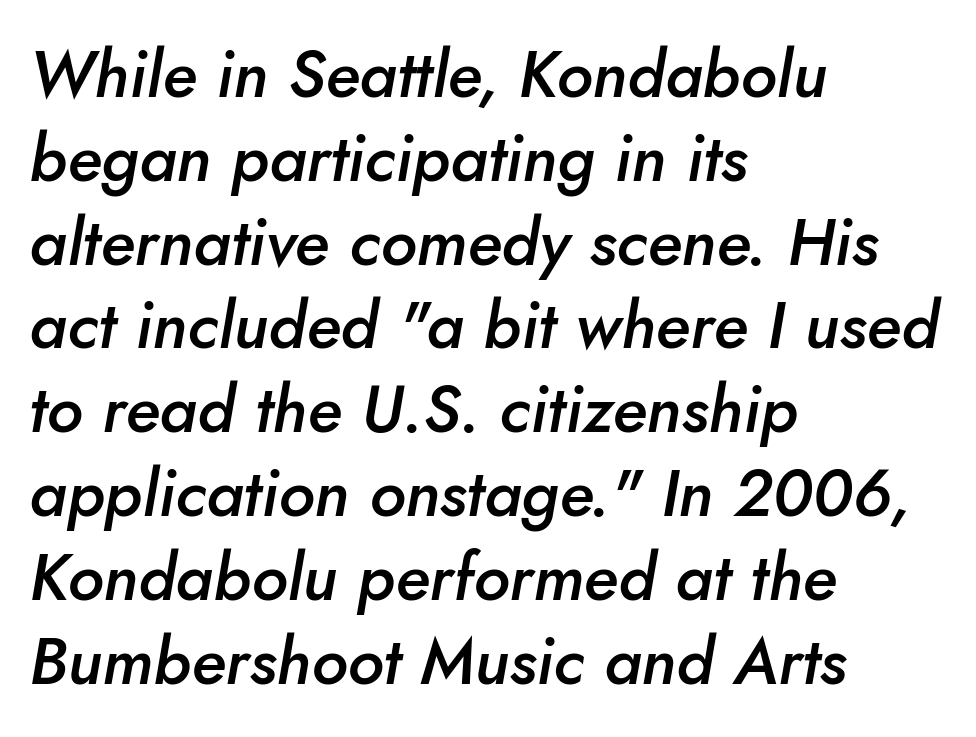
The passage shown stacks its lines at a standard gap. Each word holds together tightly as a unit, with standard inter-letter gaps. Is this a fixed-width face? No — the glyphs have proportional, varying widths. Clear beneath every line of the passage. It's the slanting kind of type. Weight: semibold (demi).
